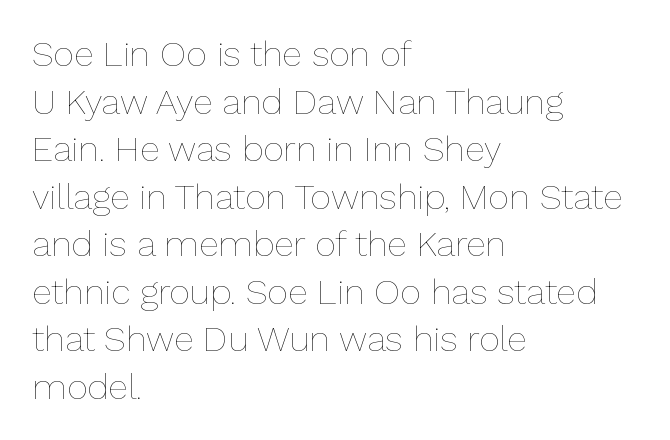
{"italic": "no", "bold": "no", "weight": "thin", "width": "normal", "stroke_contrast": "low", "x_height": "medium", "monospaced": "no", "underline": "no", "align": "left", "line_spacing": "normal", "line_spacing_ratio": 1.32, "letter_spacing": "normal", "letter_spacing_em": 0.0, "glyph_px": 36}
